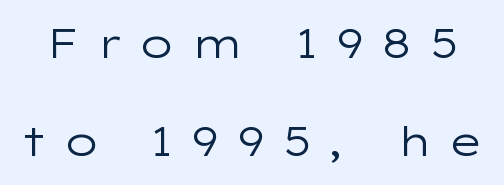
Q: Is the text bold? A: No.
Q: Is the text italic (slanted)? A: No, it is upright.
Q: Is the typeface a serif or a sans-serif typeface? A: Sans-serif.
Q: Is the text underlined? A: No.
Q: Is the spacing between letters normal or unusually wide? A: Unusually wide.
Q: Is the spacing between lines tight, normal or loose? A: Loose.
Q: Width (condensed, normal, or wide)? A: Wide.
Q: Stroke contrast? A: Low.
Q: x-height? A: Medium.
Q: Monospaced? A: No.
